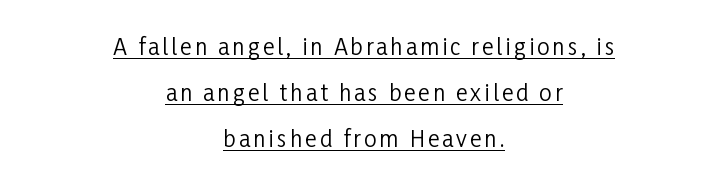
{"italic": "no", "bold": "no", "underline": "yes", "align": "center", "line_spacing": "loose", "line_spacing_ratio": 2.1, "glyph_px": 22}
